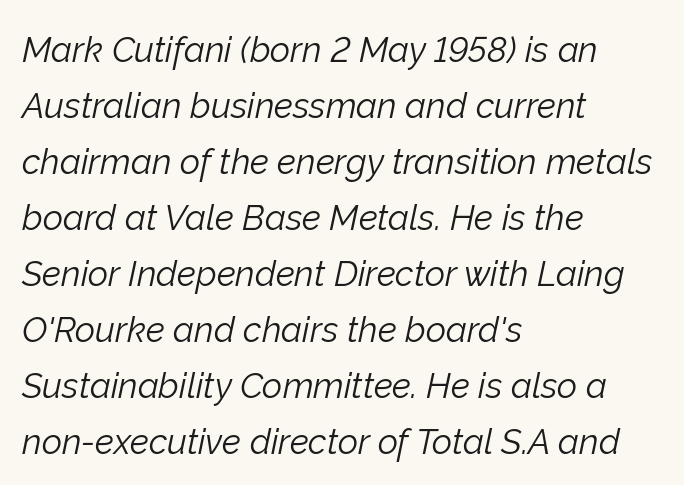
The image shows 35 px light type, italic (leaning right); set left-aligned, normal line spacing (1.6x), normal letter spacing, not underlined; low stroke contrast and a medium x-height.
